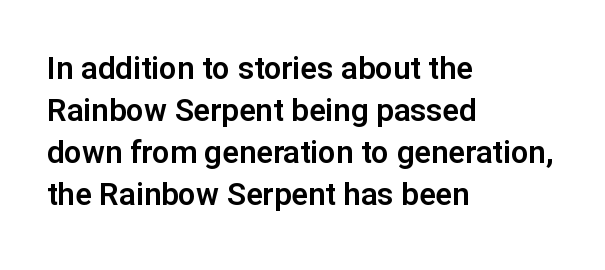
Tracking value appears to be zero — textbook default spacing. Honestly, there is no underline to notice here at all. Do the characters align in a grid? No, the font is proportional. All the whitespace from short lines collects on the right.
